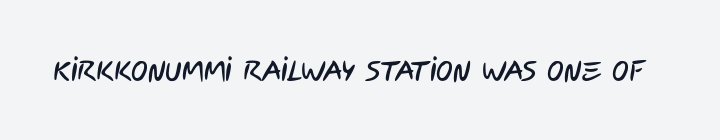
Q: Is the typeface a serif or a sans-serif typeface? A: Sans-serif.
Q: Is the text underlined? A: No.
Q: Is the spacing between letters normal or unusually wide? A: Normal.
Q: Width (condensed, normal, or wide)? A: Condensed.
Q: Stroke contrast? A: Low.
Q: x-height? A: Large.
Q: Monospaced? A: No.
